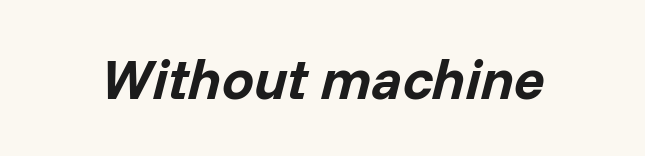
The image shows 57 px bold type, italic (leaning right); set normal letter spacing, not underlined; low stroke contrast and a medium x-height.
